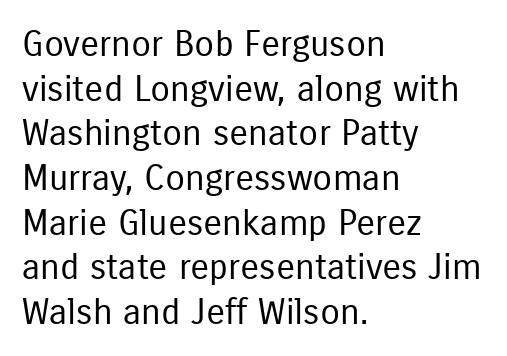
The image shows 36 px regular-weight, condensed sans-serif type, upright; set left-aligned, line spacing 1.24x, normal letter spacing, not underlined; low stroke contrast and a medium x-height.
